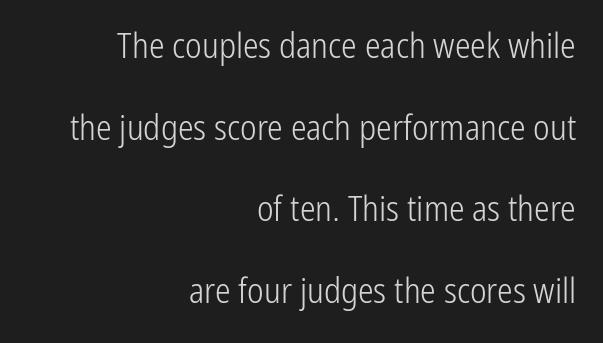
{"serif": "no", "italic": "no", "bold": "no", "weight": "light", "width": "condensed", "stroke_contrast": "low", "x_height": "medium", "monospaced": "no", "underline": "no", "align": "right", "line_spacing": "loose", "line_spacing_ratio": 2.33, "letter_spacing": "normal", "letter_spacing_em": 0.0, "glyph_px": 35}
